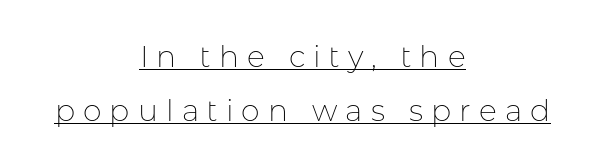
This sample uses an upright cut, with every glyph sitting square on the baseline. The type family on display is of the sans-serif kind. Honestly, the underline is the first thing you notice here. No letter is thick-stroked: the sample isn't bold. Think of a printed novel: that variable character pitch is what you see here. Every row of glyphs is offset so its center matches the block's center.
